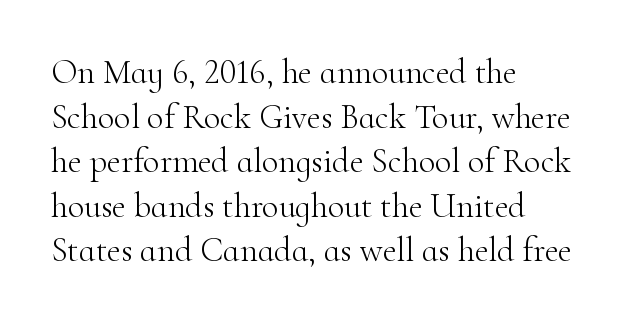
Q: Is the text bold? A: No.
Q: Is the text italic (slanted)? A: No, it is upright.
Q: Is the typeface a serif or a sans-serif typeface? A: Serif.
Q: Is the text underlined? A: No.
Q: How is the paragraph aligned? A: Left-aligned.
Q: Is the spacing between letters normal or unusually wide? A: Normal.
Q: Is the spacing between lines tight, normal or loose? A: Normal.
Q: Width (condensed, normal, or wide)? A: Normal.
Q: Stroke contrast? A: High.
Q: x-height? A: Small.
Q: Monospaced? A: No.
